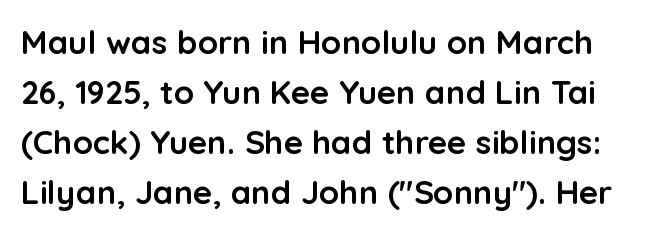
The image shows 33 px semibold sans-serif type, upright; set normal line spacing (1.52x), normal letter spacing, not underlined; low stroke contrast and a medium x-height.
